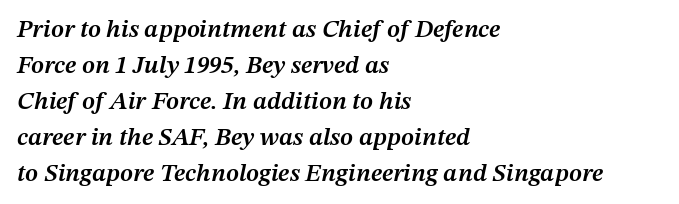
The image shows 25 px text type, italic (leaning right); set left-aligned, normal line spacing (1.44x), normal letter spacing, not underlined.
